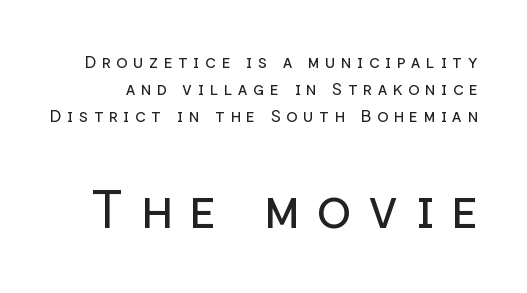
Q: Is the text bold? A: No.
Q: Is the text italic (slanted)? A: No, it is upright.
Q: Is the typeface a serif or a sans-serif typeface? A: Sans-serif.
Q: Is the text underlined? A: No.
Q: Is the spacing between letters normal or unusually wide? A: Unusually wide.
Q: Is the spacing between lines tight, normal or loose? A: Normal.
Q: Which block of text is set in a larger size, the first (top) or the second (bottom)? A: The second (bottom) one.
Q: Width (condensed, normal, or wide)? A: Normal.
Q: Stroke contrast? A: Low.
Q: x-height? A: Medium.
Q: Monospaced? A: No.
